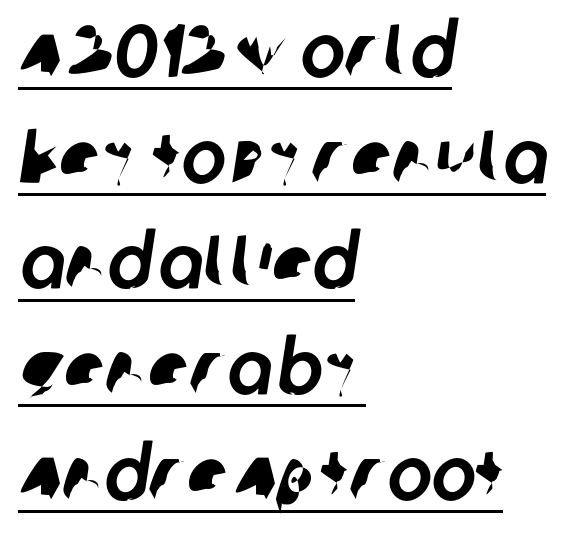
The image shows 75 px sans-serif type; set left-aligned, normal line spacing (1.41x), normal letter spacing, underlined; low stroke contrast and a large x-height.
